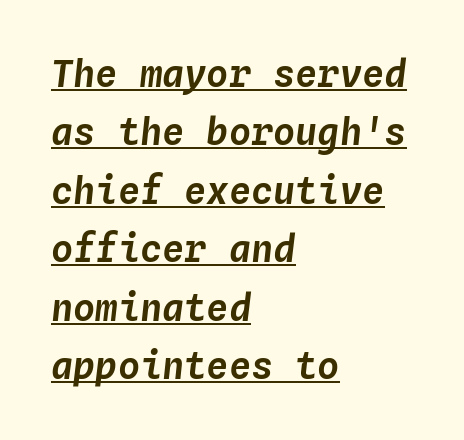
The image shows 37 px text type, italic (leaning right), monospaced; set left-aligned, normal line spacing (1.58x), normal letter spacing, underlined; low stroke contrast and a medium x-height.
